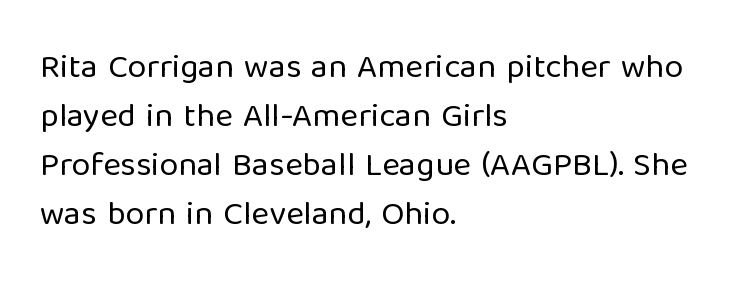
Only glyphs here, with clear space below each row. This reads as an unemphasized weight, regular at the heaviest. The typography opts for an upright posture over an oblique one. You could not count columns in this text — the font is proportionally spaced. The rows are spaced the way most documents space them. Each word holds together tightly as a unit, with standard inter-letter gaps.
